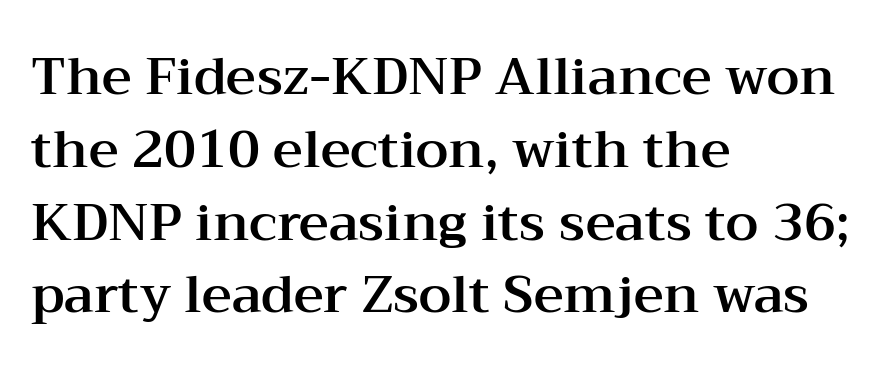
The image shows 52 px wide serif type, upright; set left-aligned, normal line spacing (1.4x), normal letter spacing, not underlined; medium stroke contrast and a medium x-height.
